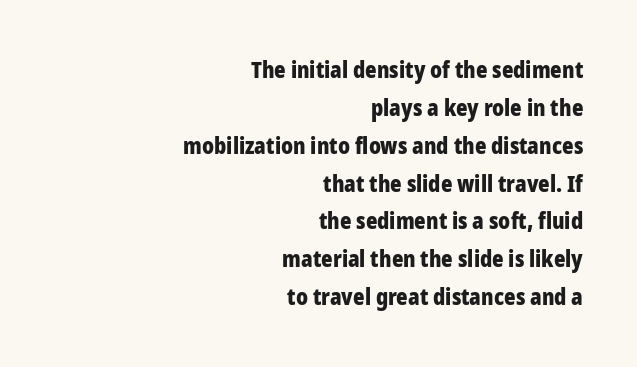
The image shows 22 px bold type, upright; set right-aligned, line spacing 1.72x, normal letter spacing, not underlined.
